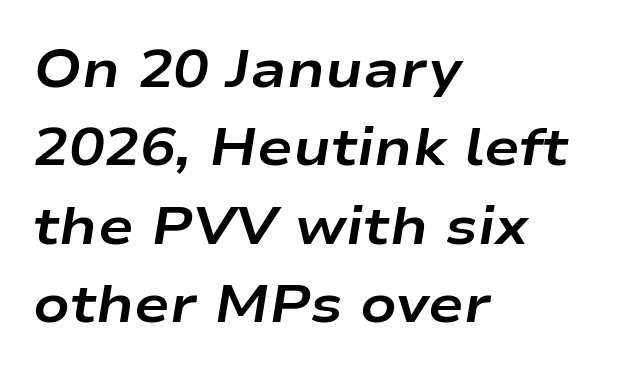
Q: Is the text bold? A: Yes.
Q: Is the text italic (slanted)? A: Yes, it leans right by about 9 degrees.
Q: Is the text underlined? A: No.
Q: How is the paragraph aligned? A: Left-aligned.
Q: Is the spacing between letters normal or unusually wide? A: Normal.
Q: Is the spacing between lines tight, normal or loose? A: Normal.
Q: Width (condensed, normal, or wide)? A: Wide.
Q: Stroke contrast? A: Low.
Q: x-height? A: Medium.
Q: Monospaced? A: No.
